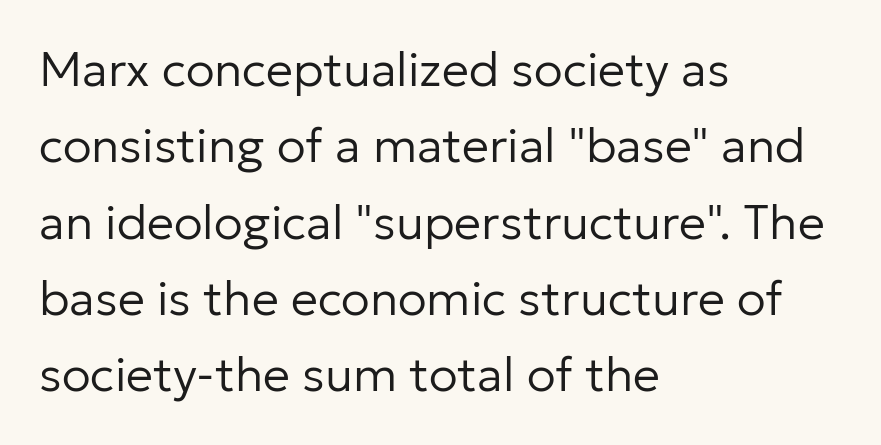
{"serif": "no", "italic": "no", "bold": "no", "weight": "regular", "width": "normal", "stroke_contrast": "low", "x_height": "medium", "monospaced": "no", "underline": "no", "align": "left", "line_spacing": "normal", "line_spacing_ratio": 1.59, "letter_spacing": "normal", "letter_spacing_em": 0.0, "glyph_px": 48}
